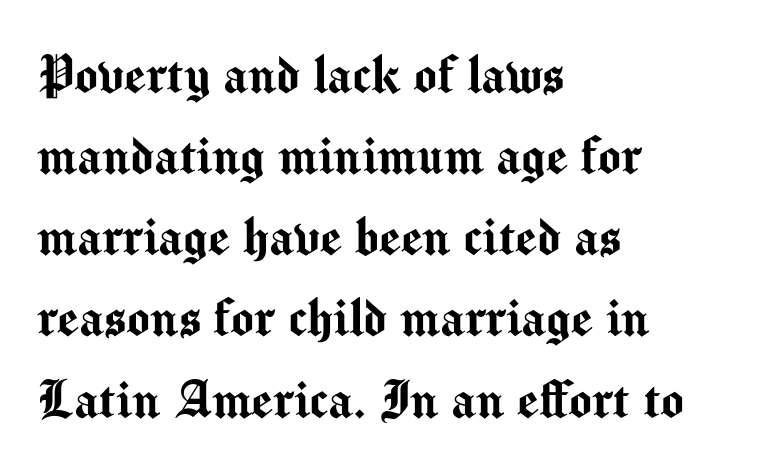
{"serif": "no", "italic": "no", "width": "normal", "stroke_contrast": "medium", "x_height": "medium", "monospaced": "no", "underline": "no", "align": "left", "line_spacing": "normal", "line_spacing_ratio": 1.33, "letter_spacing": "normal", "letter_spacing_em": 0.0, "glyph_px": 61}
